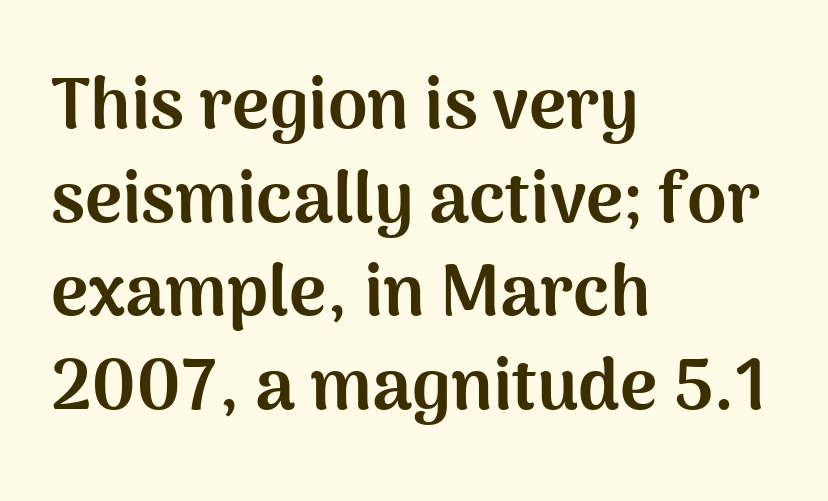
These lines keep a tight, regular rhythm from letter to letter. The setting favours the left margin, as ordinary paragraphs usually do. Spacing verdict: proportional, widths tailored to each character. Check where the strokes stop: nothing finishes them off — pure sans. Descenders are the only things crossing below the line.
